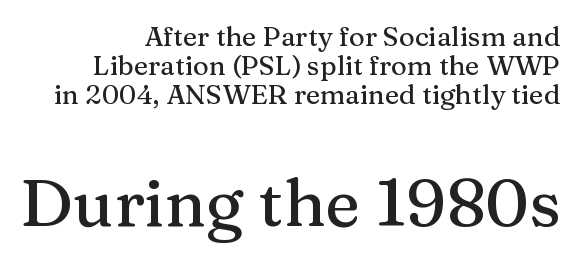
The typeface chosen for these lines features serifs. The rendering anchors every line to the right-hand side. How would I describe the line gaps? Narrow and economical. The emphasis by scale lands on block number two, below. Each row of text sits above clean, open space. Is this a fixed-width face? No — the glyphs have proportional, varying widths.
